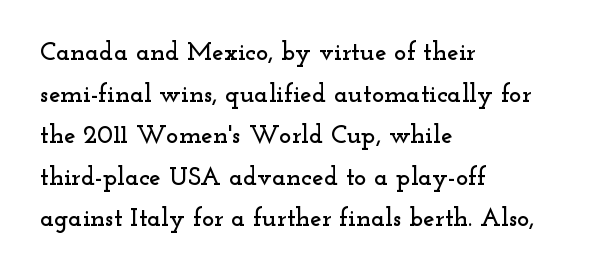
The glyphs are unaccompanied by any horizontal stroke below them. Nope, not italic — everything's standing straight. This sample keeps an unexceptional amount of space between lines. The lines are quadded left. Characters follow at the spacing the type designer built in.
